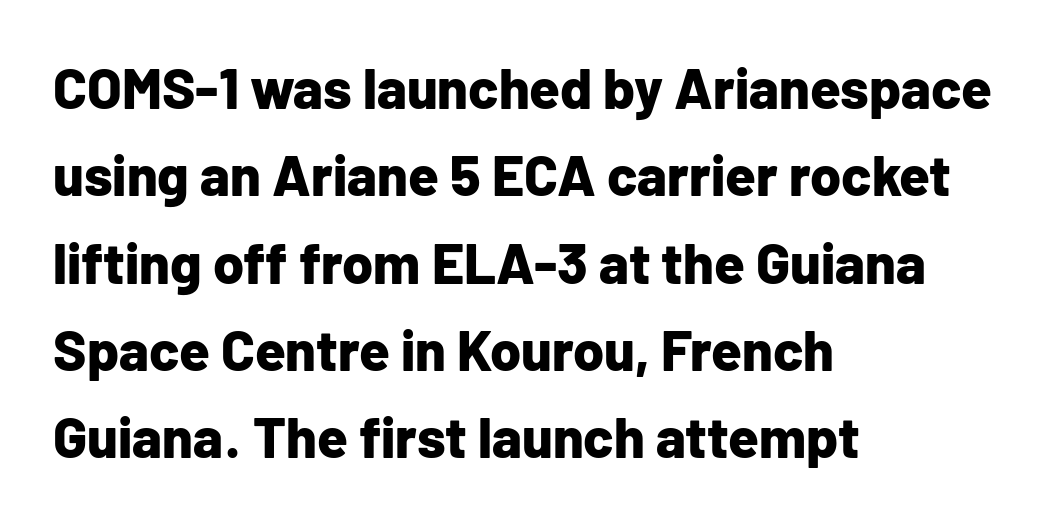
Q: Is the text bold? A: Yes.
Q: Is the text italic (slanted)? A: No, it is upright.
Q: Is the typeface a serif or a sans-serif typeface? A: Sans-serif.
Q: Is the text underlined? A: No.
Q: How is the paragraph aligned? A: Left-aligned.
Q: Is the spacing between letters normal or unusually wide? A: Normal.
Q: Is the spacing between lines tight, normal or loose? A: Normal.
Q: Width (condensed, normal, or wide)? A: Normal.
Q: Stroke contrast? A: Low.
Q: x-height? A: Medium.
Q: Monospaced? A: No.
